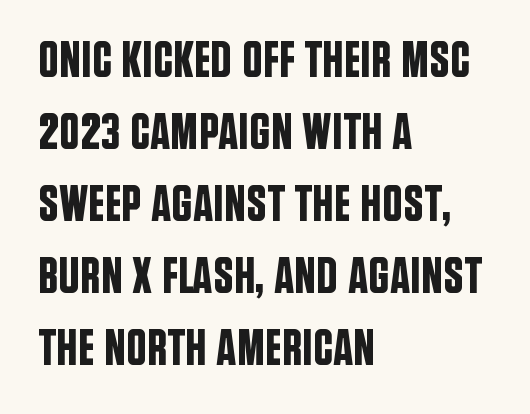
Q: Is the text italic (slanted)? A: No, it is upright.
Q: Is the typeface a serif or a sans-serif typeface? A: Sans-serif.
Q: Is the text underlined? A: No.
Q: How is the paragraph aligned? A: Left-aligned.
Q: Is the spacing between letters normal or unusually wide? A: Normal.
Q: Is the spacing between lines tight, normal or loose? A: Normal.
Q: Width (condensed, normal, or wide)? A: Condensed.
Q: Stroke contrast? A: Low.
Q: x-height? A: Large.
Q: Monospaced? A: No.
